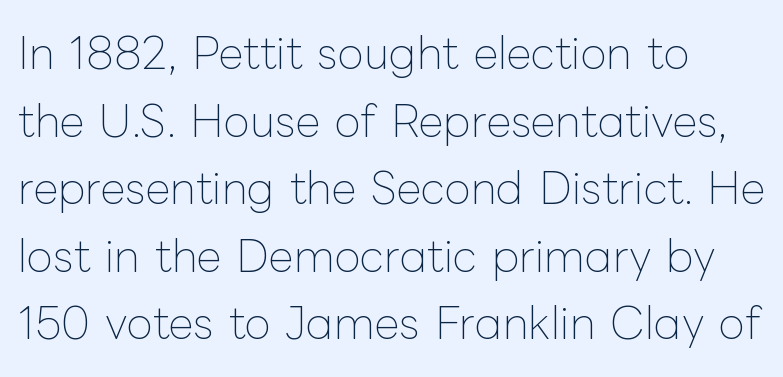
Q: Is the text bold? A: No.
Q: Is the text italic (slanted)? A: No, it is upright.
Q: Is the text underlined? A: No.
Q: How is the paragraph aligned? A: Left-aligned.
Q: Is the spacing between letters normal or unusually wide? A: Normal.
Q: Is the spacing between lines tight, normal or loose? A: Normal.
Q: Width (condensed, normal, or wide)? A: Normal.
Q: Stroke contrast? A: Low.
Q: x-height? A: Medium.
Q: Monospaced? A: No.
